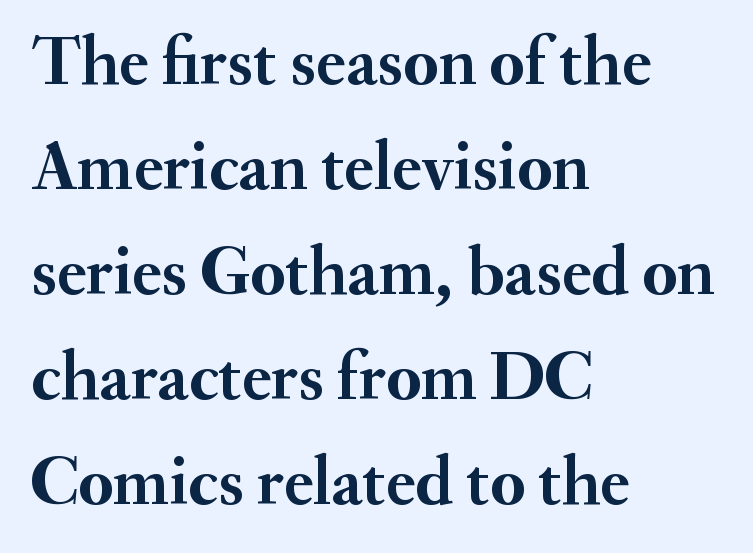
Q: Is the text bold? A: Yes.
Q: Is the text italic (slanted)? A: No, it is upright.
Q: Is the typeface a serif or a sans-serif typeface? A: Serif.
Q: Is the text underlined? A: No.
Q: How is the paragraph aligned? A: Left-aligned.
Q: Is the spacing between letters normal or unusually wide? A: Normal.
Q: Is the spacing between lines tight, normal or loose? A: Normal.
Q: Width (condensed, normal, or wide)? A: Normal.
Q: Stroke contrast? A: Medium.
Q: x-height? A: Small.
Q: Monospaced? A: No.
